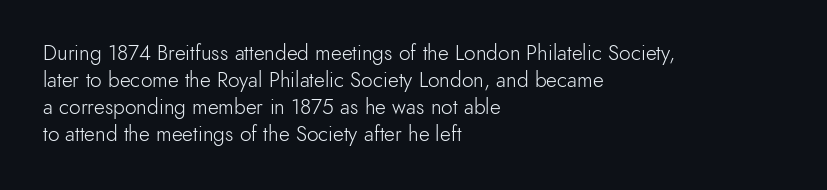
Q: Is the text bold? A: No.
Q: Is the text italic (slanted)? A: No, it is upright.
Q: Is the text underlined? A: No.
Q: How is the paragraph aligned? A: Left-aligned.
Q: Is the spacing between letters normal or unusually wide? A: Normal.
Q: Is the spacing between lines tight, normal or loose? A: Normal.
